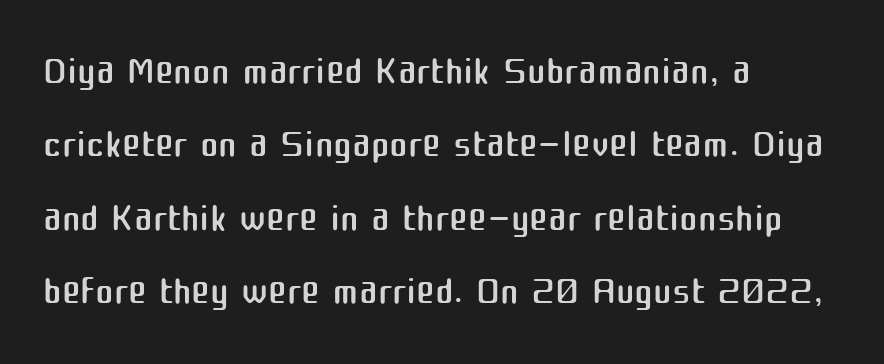
The image shows 56 px regular-weight sans-serif type, upright; set left-aligned, normal line spacing (1.31x), normal letter spacing, not underlined; medium stroke contrast and a medium x-height.
